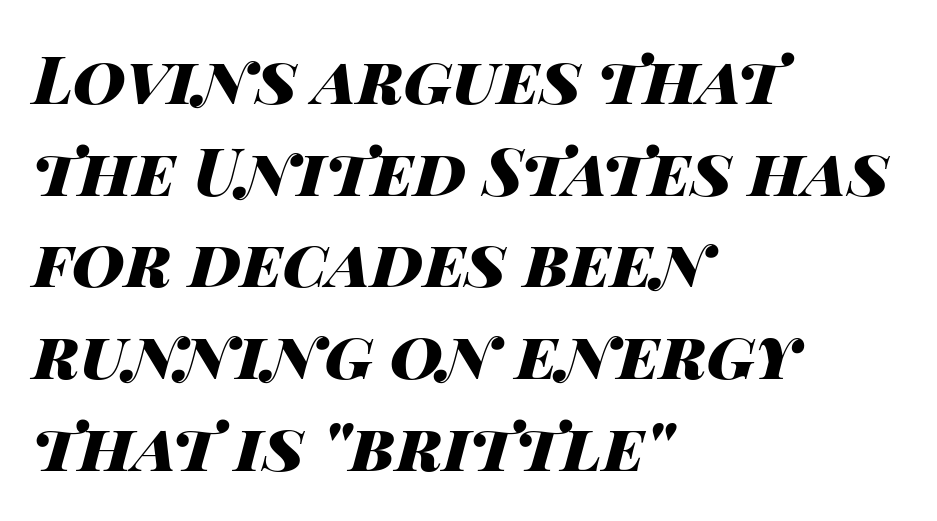
The image shows 65 px heavy, wide type, italic (leaning right); set left-aligned, normal line spacing (1.41x), normal letter spacing, not underlined; high stroke contrast and a large x-height.
